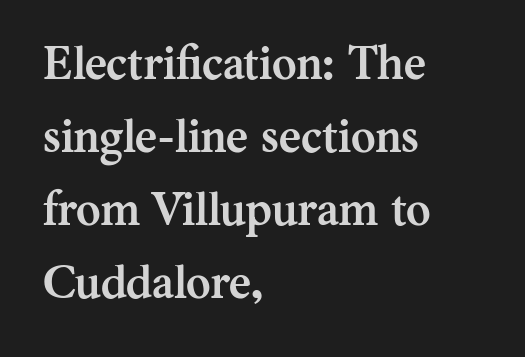
The image shows 47 px semibold serif type, upright; set left-aligned, normal line spacing (1.55x), normal letter spacing, not underlined; medium stroke contrast and a medium x-height.
